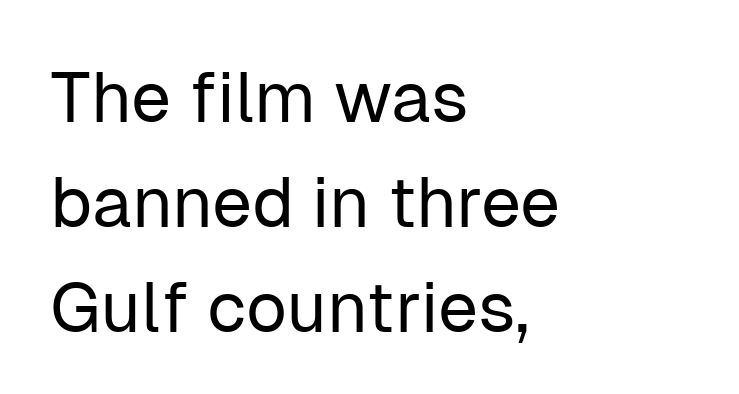
The lines sit at an ordinary, default distance from one another. Spacing verdict: proportional, widths tailored to each character. Posture: upright roman. Descenders are the only things crossing below the line. Layout note: lines flush left.
